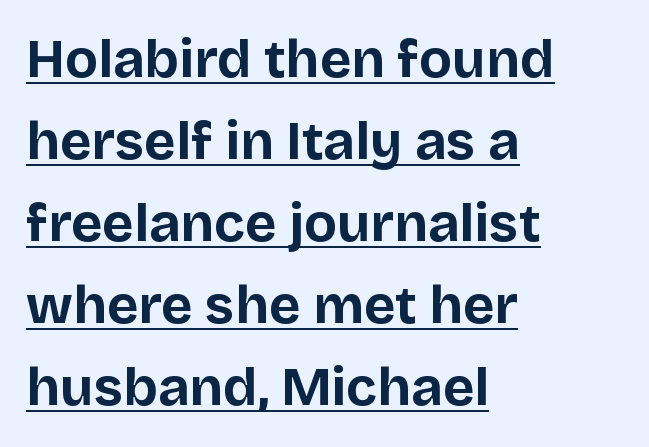
Q: Is the text bold? A: Yes.
Q: Is the text italic (slanted)? A: No, it is upright.
Q: Is the typeface a serif or a sans-serif typeface? A: Sans-serif.
Q: Is the text underlined? A: Yes.
Q: How is the paragraph aligned? A: Left-aligned.
Q: Is the spacing between letters normal or unusually wide? A: Normal.
Q: Is the spacing between lines tight, normal or loose? A: Normal.
Q: Width (condensed, normal, or wide)? A: Normal.
Q: Stroke contrast? A: Low.
Q: x-height? A: Large.
Q: Monospaced? A: No.
